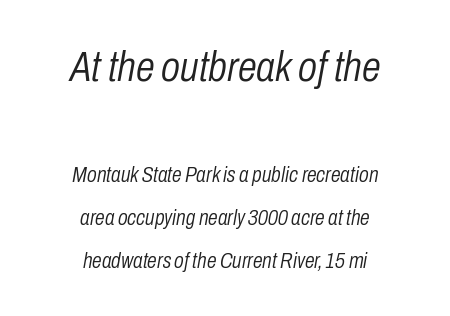
Q: Is the text bold? A: No.
Q: Is the text italic (slanted)? A: Yes, it leans right by about 10 degrees.
Q: Is the text underlined? A: No.
Q: How is the paragraph aligned? A: Centered.
Q: Is the spacing between letters normal or unusually wide? A: Normal.
Q: Is the spacing between lines tight, normal or loose? A: Loose.
Q: Which block of text is set in a larger size, the first (top) or the second (bottom)? A: The first (top) one.
Q: Width (condensed, normal, or wide)? A: Condensed.
Q: Stroke contrast? A: Low.
Q: x-height? A: Medium.
Q: Monospaced? A: No.
